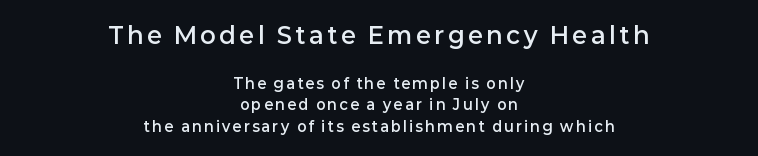
{"italic": "no", "bold": "semi", "underline": "no", "align": "center", "line_spacing": "normal", "line_spacing_ratio": 1.54, "larger_block": "first", "size_ratio": 1.64, "glyph_px": 23}
